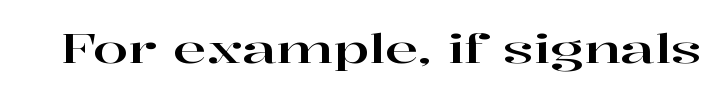
{"serif": "yes", "italic": "no", "width": "wide", "stroke_contrast": "high", "x_height": "medium", "monospaced": "no", "underline": "no", "letter_spacing": "normal", "letter_spacing_em": 0.0, "glyph_px": 40}
